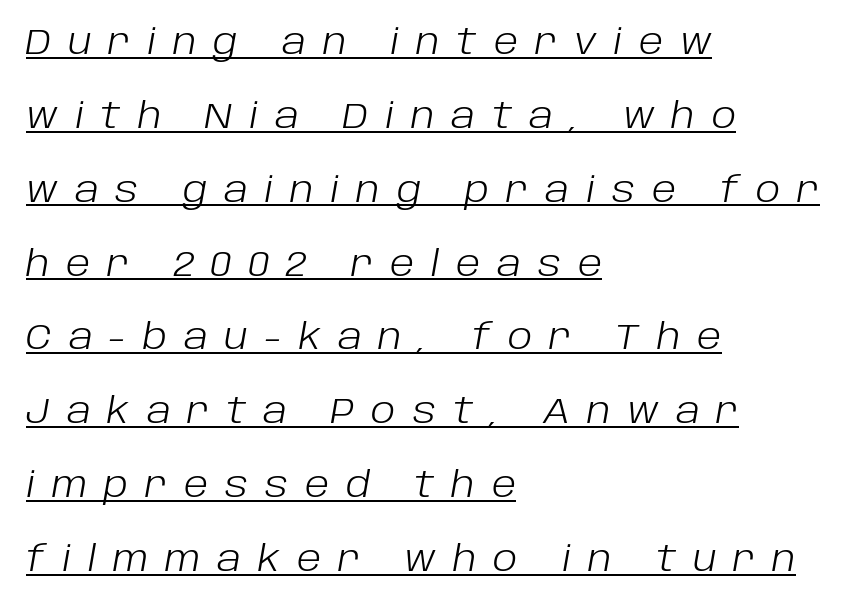
The font is comparable to plain body text, perhaps lighter. The passage shown is underscored from start to finish. The tracking reads as deliberately expanded to a designer's eye. This sample uses an oblique cut, with every glyph tilted off the vertical.
